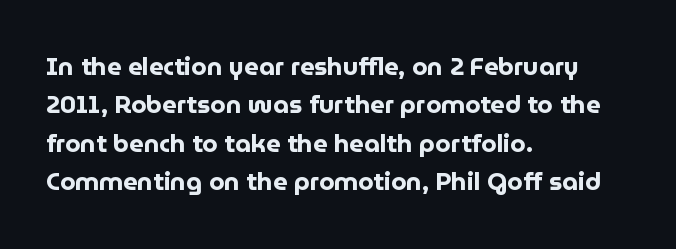
Here the glyphs are tracked normally, forming tight word shapes. Does the weight exceed regular? Yes, all the way to bold. The text block is weighted toward the left margin, trailing off unevenly rightward. Style check: upright. Notice how descenders clear the ascenders below comfortably — that's standard leading. Glance below the letters and you will spot only blank space.
